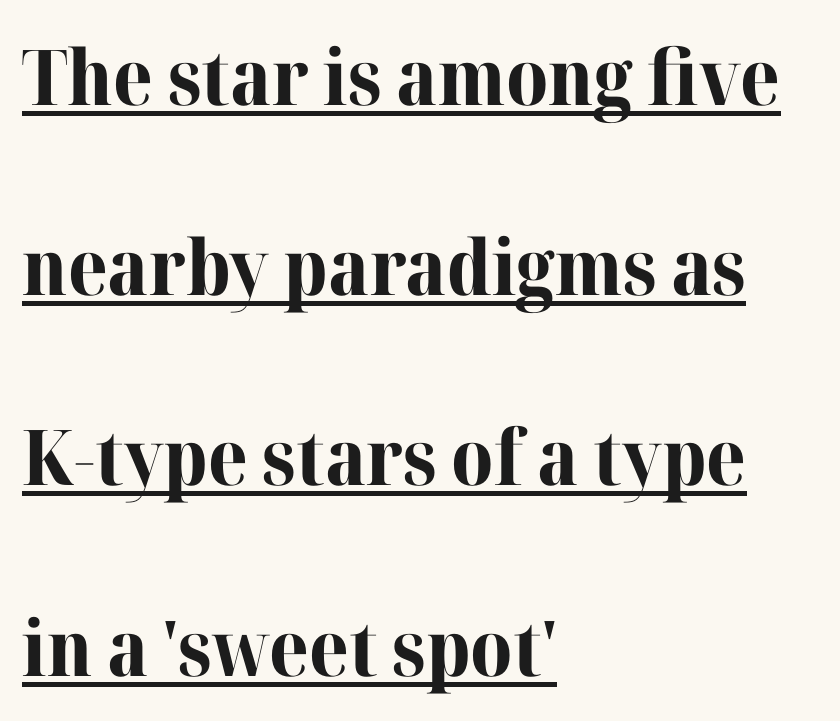
{"serif": "yes", "italic": "no", "bold": "yes", "weight": "bold", "width": "normal", "stroke_contrast": "high", "x_height": "medium", "monospaced": "no", "underline": "yes", "align": "left", "line_spacing": "loose", "line_spacing_ratio": 2.47, "letter_spacing": "normal", "letter_spacing_em": 0.0, "glyph_px": 77}
